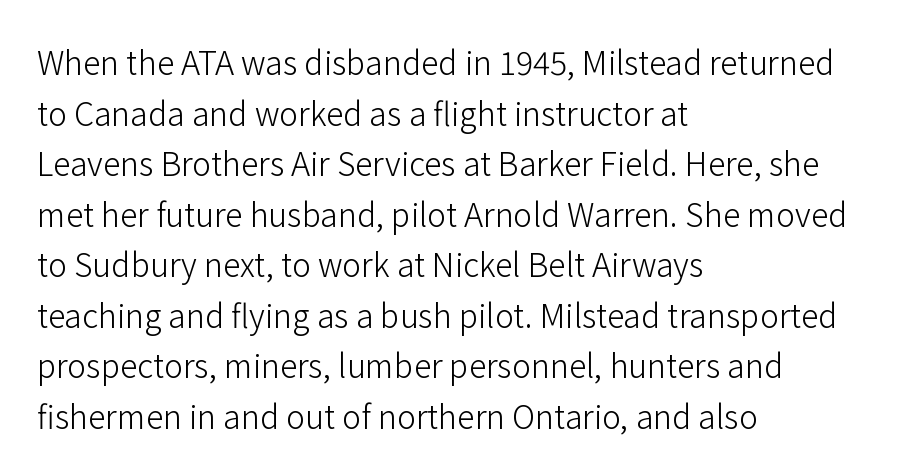
The image shows 32 px light sans-serif type, upright; set left-aligned, normal line spacing (1.58x), normal letter spacing, not underlined; low stroke contrast and a medium x-height.
